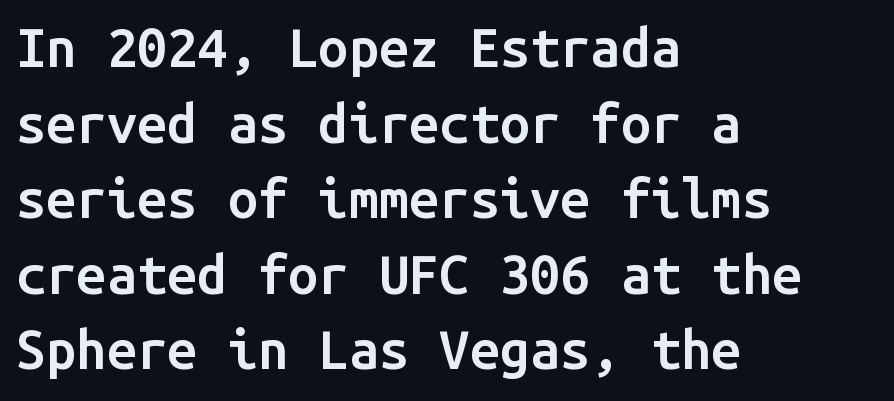
{"serif": "no", "italic": "no", "bold": "semi", "weight": "semibold", "width": "normal", "stroke_contrast": "low", "x_height": "medium", "monospaced": "yes", "underline": "no", "align": "left", "line_spacing": "normal", "line_spacing_ratio": 1.4, "letter_spacing": "normal", "letter_spacing_em": 0.0, "glyph_px": 54}
